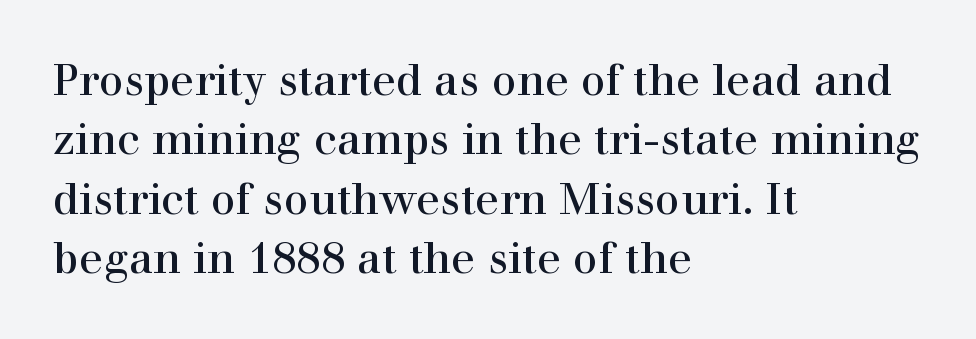
The image shows 44 px regular-weight serif type, upright; set left-aligned, normal line spacing (1.35x), normal letter spacing, not underlined; high stroke contrast and a medium x-height.
